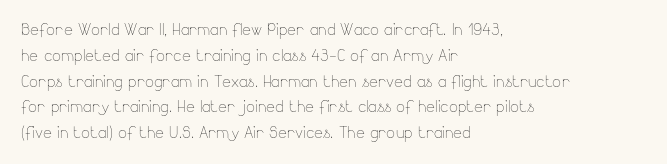
The image shows 21 px text type, upright; set left-aligned, line spacing 1.23x, normal letter spacing, not underlined.
